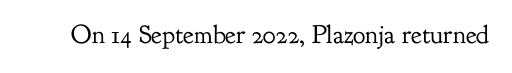
Q: Is the text bold? A: No.
Q: Is the text italic (slanted)? A: No, it is upright.
Q: Is the text underlined? A: No.
Q: Is the spacing between letters normal or unusually wide? A: Normal.
